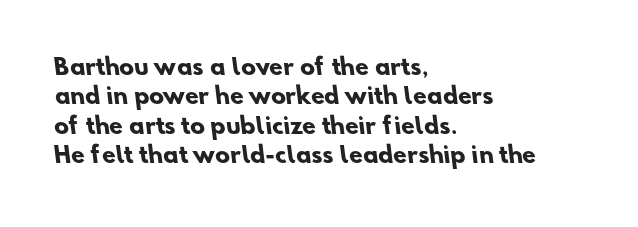
The image shows 22 px bold type; set left-aligned, normal line spacing (1.34x), normal letter spacing, not underlined.
